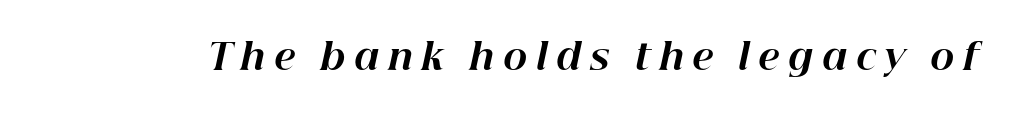
Q: Is the text bold? A: Yes.
Q: Is the text italic (slanted)? A: Yes, it leans right by about 12 degrees.
Q: Is the text underlined? A: No.
Q: Is the spacing between letters normal or unusually wide? A: Unusually wide.
Q: Width (condensed, normal, or wide)? A: Normal.
Q: Stroke contrast? A: High.
Q: x-height? A: Medium.
Q: Monospaced? A: No.
